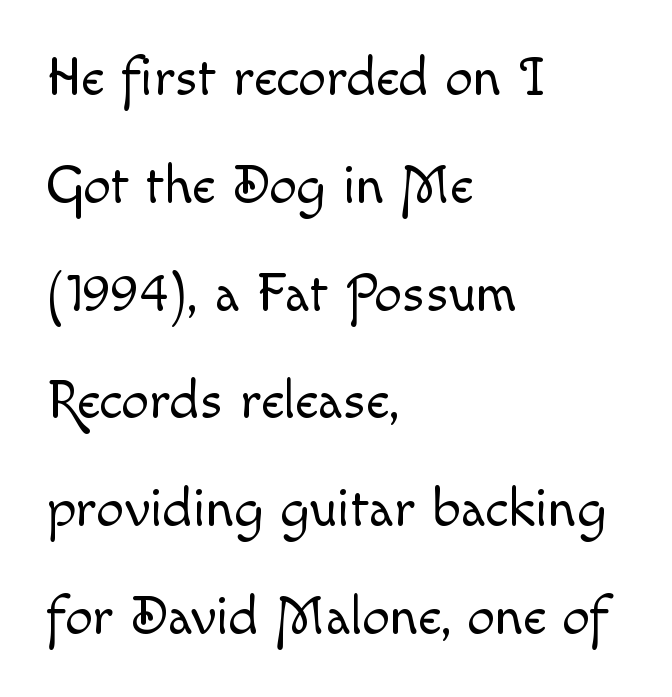
The image shows 55 px light type, upright; set left-aligned, loose line spacing (1.96x), normal letter spacing, not underlined; a small x-height.
